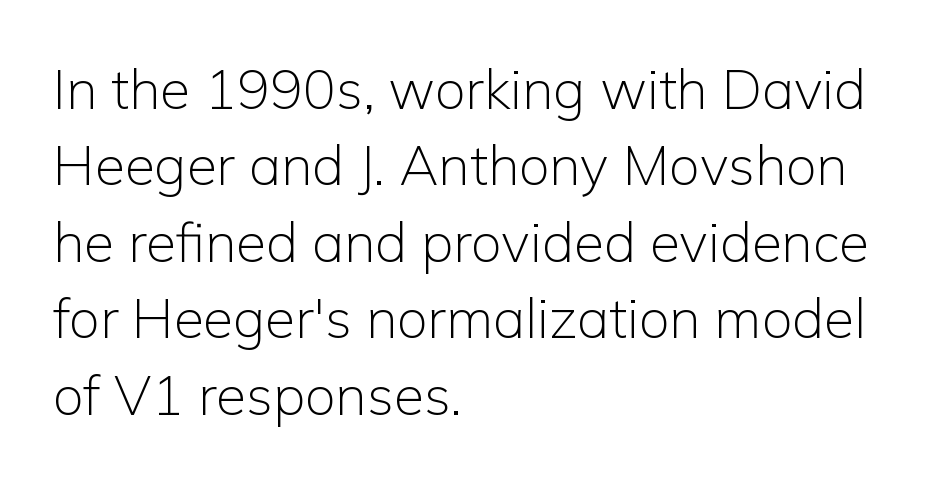
Q: Is the text bold? A: No.
Q: Is the text italic (slanted)? A: No, it is upright.
Q: Is the typeface a serif or a sans-serif typeface? A: Sans-serif.
Q: Is the text underlined? A: No.
Q: How is the paragraph aligned? A: Left-aligned.
Q: Is the spacing between letters normal or unusually wide? A: Normal.
Q: Is the spacing between lines tight, normal or loose? A: Normal.
Q: Width (condensed, normal, or wide)? A: Normal.
Q: Stroke contrast? A: Low.
Q: x-height? A: Medium.
Q: Monospaced? A: No.
